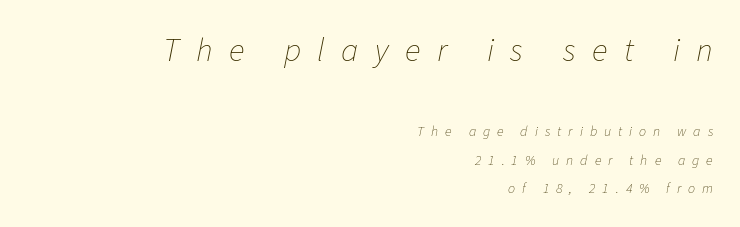
Baseline-to-baseline distance is far greater than the letter height. The passage shown is typed in a proportional face where columns would drift. Each word looks stretched out because of the extra space between its letters. Weight class: somewhere from thin through regular. The face used here has a pronounced slope to its letters.
